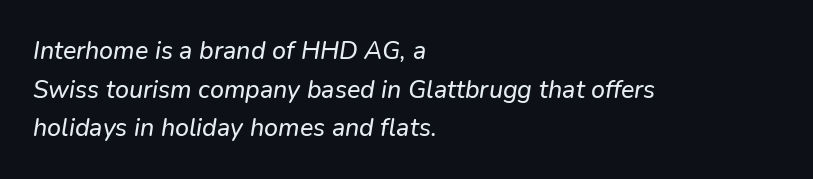
Q: Is the text underlined? A: No.
Q: How is the paragraph aligned? A: Left-aligned.
Q: Is the spacing between letters normal or unusually wide? A: Normal.
Q: Is the spacing between lines tight, normal or loose? A: Normal.
